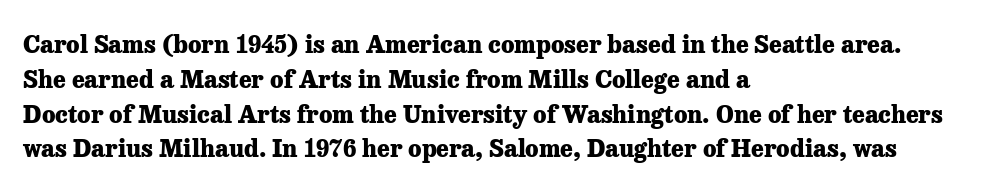
{"italic": "no", "bold": "yes", "underline": "no", "align": "left", "line_spacing": "normal", "line_spacing_ratio": 1.45, "letter_spacing": "normal", "letter_spacing_em": 0.0, "glyph_px": 24}
